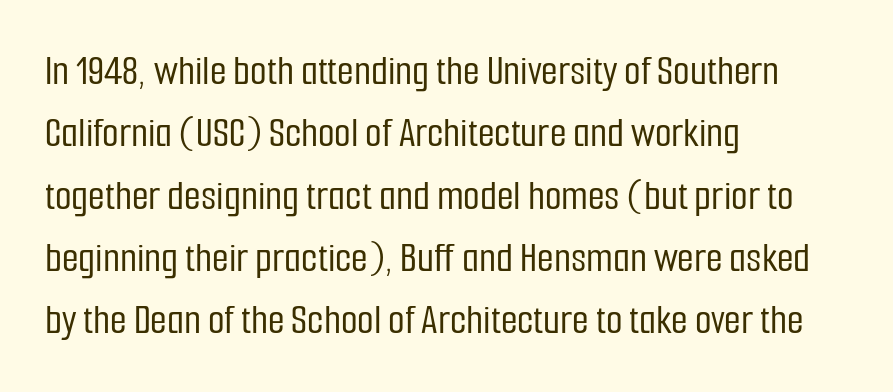
The image shows 43 px condensed sans-serif type, upright; set left-aligned, normal line spacing (1.45x), normal letter spacing, not underlined; low stroke contrast and a medium x-height.
